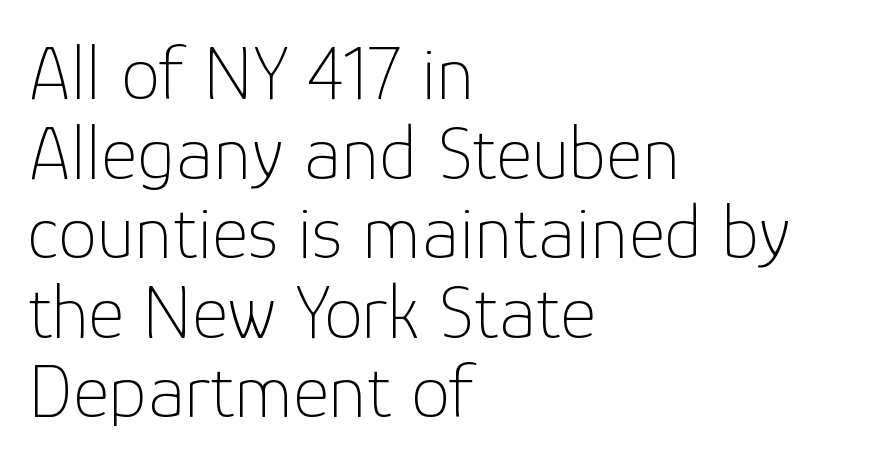
The image shows 78 px thin sans-serif type, upright; set left-aligned, tight line spacing (1.02x), normal letter spacing, not underlined; low stroke contrast and a medium x-height.
